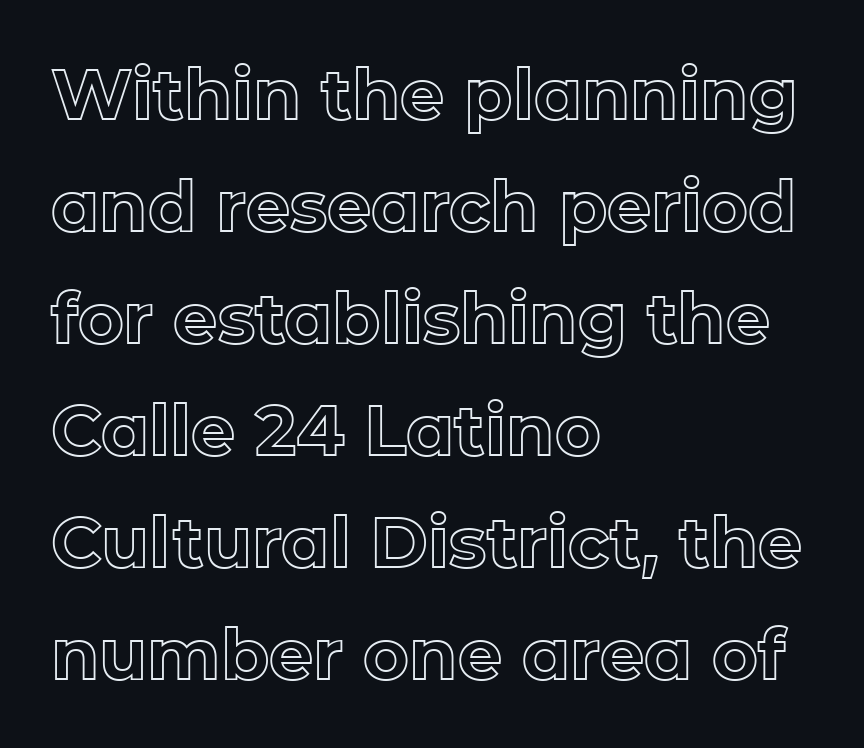
{"italic": "no", "width": "normal", "x_height": "medium", "monospaced": "no", "underline": "no", "align": "left", "line_spacing": "normal", "line_spacing_ratio": 1.6, "letter_spacing": "normal", "letter_spacing_em": 0.0, "glyph_px": 70}
